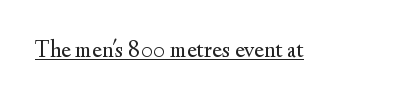
Q: Is the text bold? A: No.
Q: Is the text italic (slanted)? A: No, it is upright.
Q: Is the text underlined? A: Yes.
Q: Is the spacing between letters normal or unusually wide? A: Normal.
